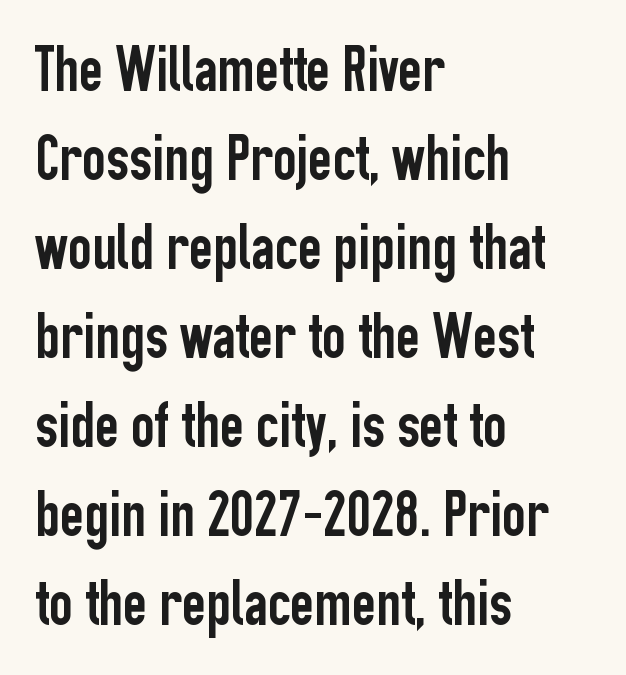
The image shows 65 px condensed sans-serif type, upright; set left-aligned, normal line spacing (1.37x), normal letter spacing, not underlined; low stroke contrast and a medium x-height.
